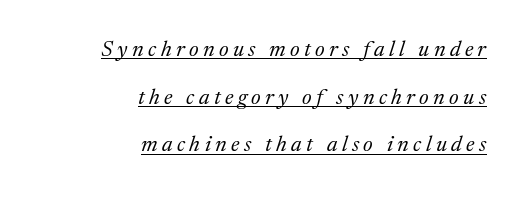
Q: Is the text bold? A: No.
Q: Is the text italic (slanted)? A: Yes, it leans right by about 17 degrees.
Q: Is the text underlined? A: Yes.
Q: How is the paragraph aligned? A: Right-aligned.
Q: Is the spacing between letters normal or unusually wide? A: Unusually wide.
Q: Is the spacing between lines tight, normal or loose? A: Loose.
